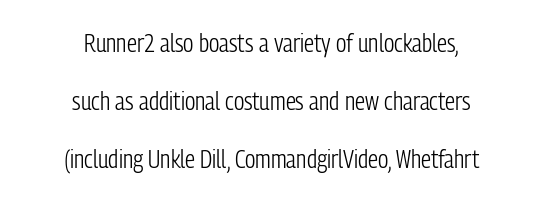
{"italic": "no", "bold": "no", "underline": "no", "align": "center", "line_spacing": "loose", "line_spacing_ratio": 2.32, "letter_spacing": "normal", "letter_spacing_em": 0.0, "glyph_px": 25}
